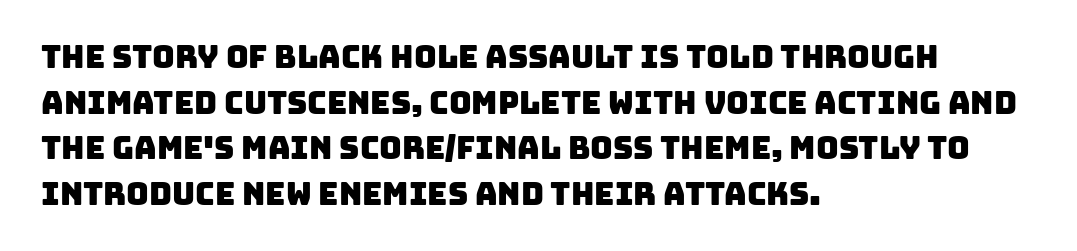
{"serif": "no", "width": "normal", "stroke_contrast": "low", "x_height": "large", "monospaced": "no", "underline": "no", "align": "left", "line_spacing": "normal", "line_spacing_ratio": 1.47, "letter_spacing": "normal", "letter_spacing_em": 0.0, "glyph_px": 31}
